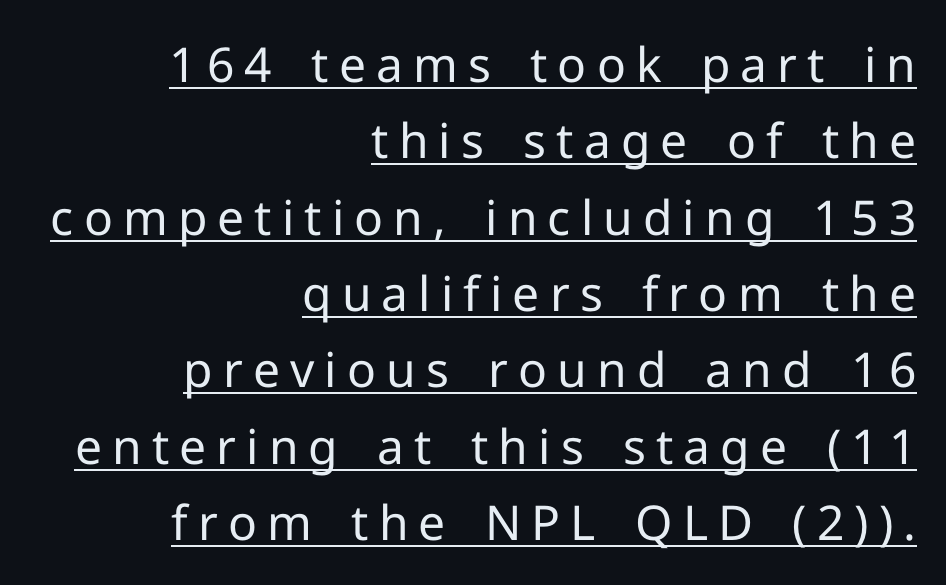
Interline gaps are of average width in this sample. Unbolded letterforms with no extra heft. The letters are spread apart with noticeably loose tracking. The text was rendered using a sans face with plain stroke endings.
